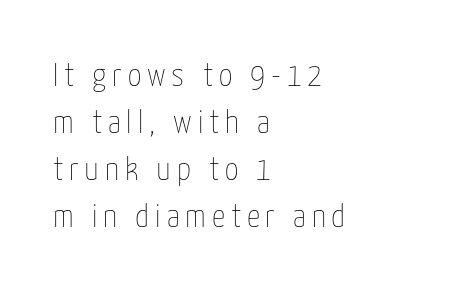
The image shows 33 px thin, condensed type, upright; set left-aligned, normal line spacing (1.42x), not underlined; low stroke contrast and a medium x-height.
